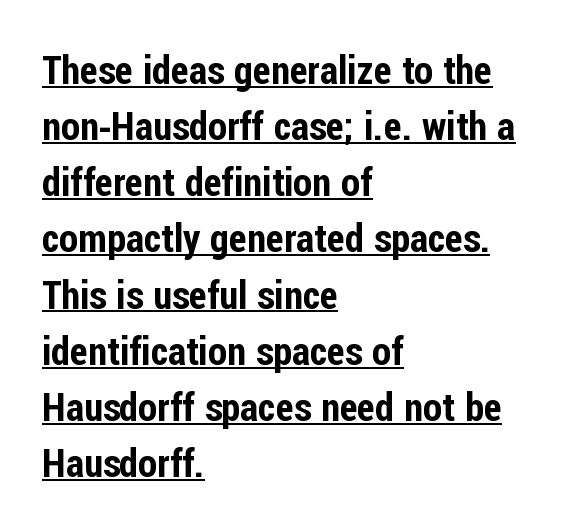
Letter spacing: default. A rule runs beneath these lines of type. The space between consecutive lines is moderate. Is this a fixed-width face? No — the glyphs have proportional, varying widths. Unlike italic type, these characters show no tilt at all. The passage is arranged the way most books set body copy — flush left.
